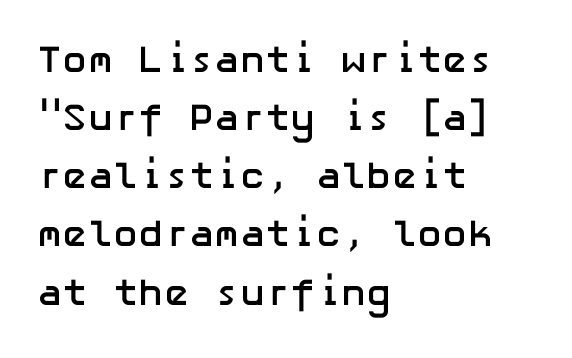
The image shows 38 px semibold sans-serif type, upright; set left-aligned, normal line spacing (1.53x), normal letter spacing, not underlined; low stroke contrast and a medium x-height.
